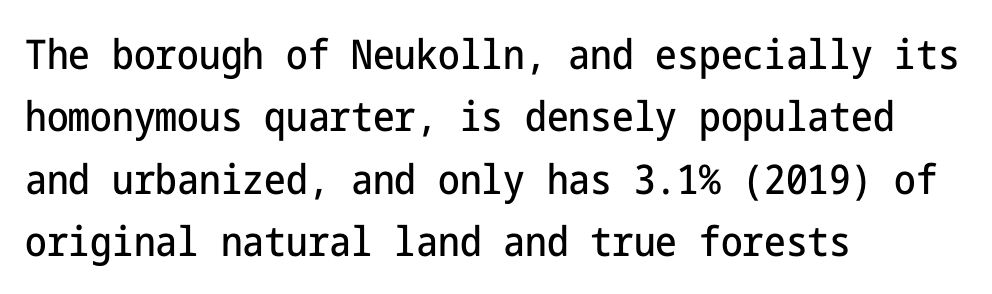
Regarding leading, the lines here are spaced in the standard way. Each row of text sits above clean, open space. No extra tracking has been applied to these lines. Short and long lines alike share a common starting point at left. Upright lettering throughout. In terms of letterform style, serifs are entirely absent.
